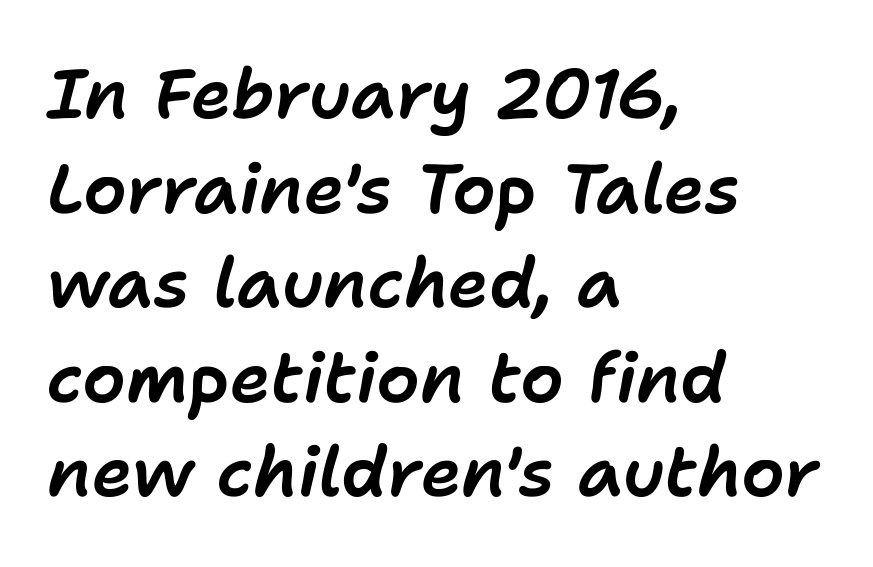
Q: Is the text italic (slanted)? A: Yes, it leans right by about 11 degrees.
Q: Is the text underlined? A: No.
Q: How is the paragraph aligned? A: Left-aligned.
Q: Is the spacing between letters normal or unusually wide? A: Normal.
Q: Is the spacing between lines tight, normal or loose? A: Normal.
Q: Width (condensed, normal, or wide)? A: Normal.
Q: Stroke contrast? A: Low.
Q: x-height? A: Medium.
Q: Monospaced? A: No.
